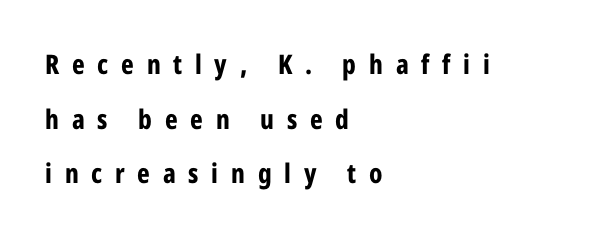
The passage shown is not underscored anywhere. Leading is clearly above the norm, producing a sparse column. The type is letterspaced generously, with wide tracking. Visually the block forms a straight wall on the left and a jagged coastline on the right. The typesetting leans heavy: a genuine bold.
